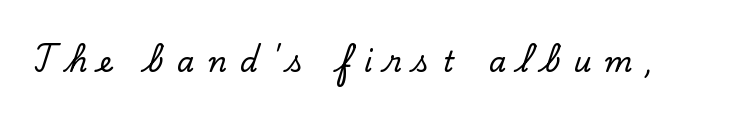
The image shows 28 px serif type; set unusually wide letter spacing (+0.47 em), not underlined; low stroke contrast and a small x-height.
